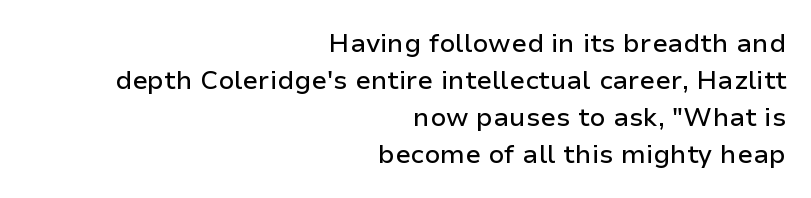
Q: Is the text italic (slanted)? A: No, it is upright.
Q: Is the text underlined? A: No.
Q: How is the paragraph aligned? A: Right-aligned.
Q: Is the spacing between letters normal or unusually wide? A: Normal.
Q: Is the spacing between lines tight, normal or loose? A: Normal.
